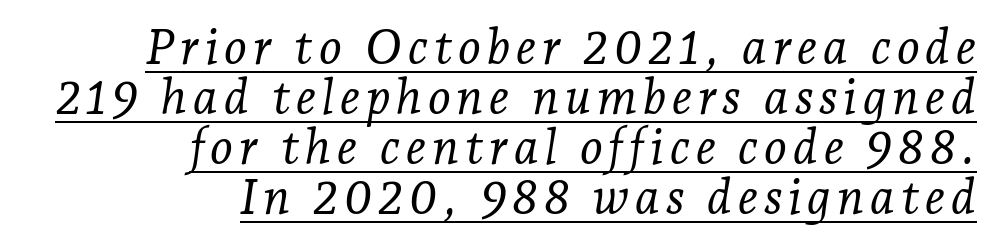
Q: Is the text bold? A: No.
Q: Is the text italic (slanted)? A: Yes, it leans right by about 7 degrees.
Q: Is the typeface a serif or a sans-serif typeface? A: Serif.
Q: Is the text underlined? A: Yes.
Q: How is the paragraph aligned? A: Right-aligned.
Q: Is the spacing between lines tight, normal or loose? A: Tight.
Q: Width (condensed, normal, or wide)? A: Normal.
Q: Stroke contrast? A: Low.
Q: x-height? A: Medium.
Q: Monospaced? A: No.
